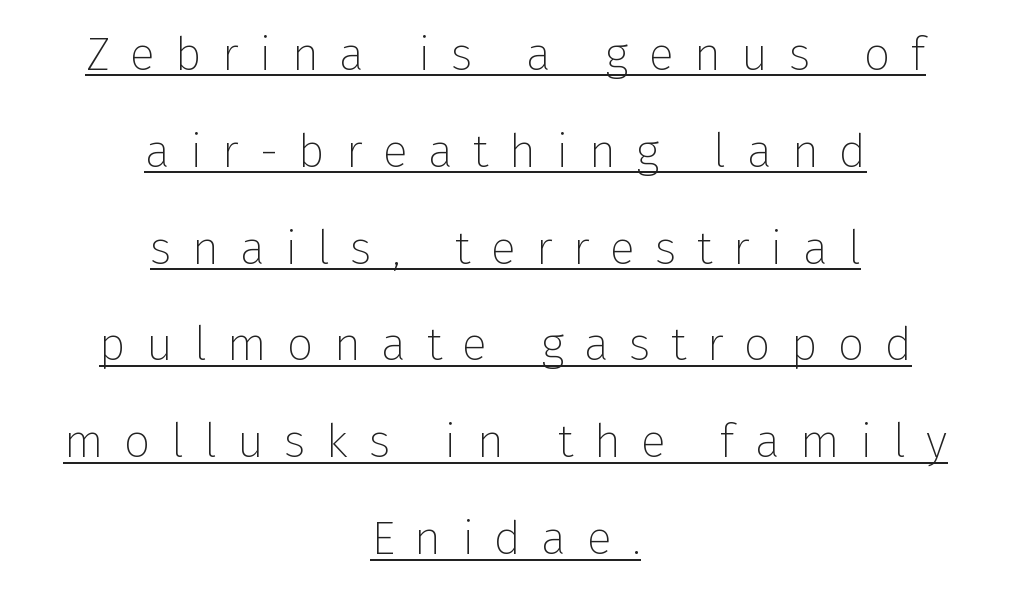
{"serif": "no", "italic": "no", "bold": "no", "weight": "thin", "width": "normal", "stroke_contrast": "low", "x_height": "medium", "monospaced": "no", "underline": "yes", "align": "center", "line_spacing": "loose", "line_spacing_ratio": 2.06, "letter_spacing": "wide", "letter_spacing_em": 0.43, "glyph_px": 47}
